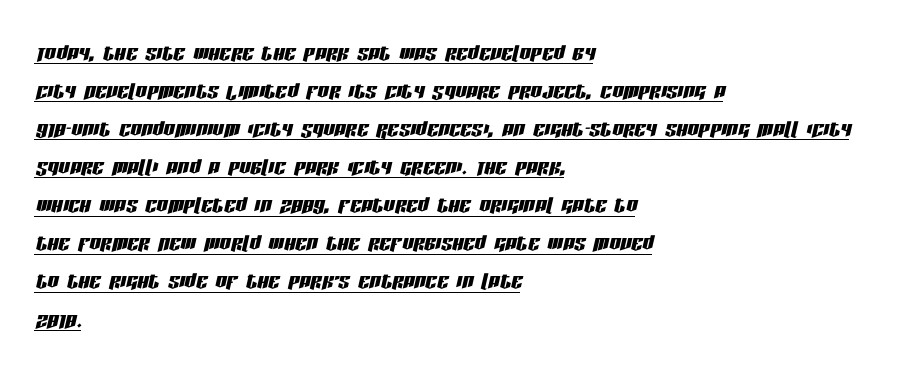
Q: Is the text italic (slanted)? A: Yes, it leans right by about 13 degrees.
Q: Is the text underlined? A: Yes.
Q: How is the paragraph aligned? A: Left-aligned.
Q: Is the spacing between letters normal or unusually wide? A: Normal.
Q: Is the spacing between lines tight, normal or loose? A: Normal.
Q: Width (condensed, normal, or wide)? A: Condensed.
Q: Stroke contrast? A: Low.
Q: x-height? A: Large.
Q: Monospaced? A: No.
